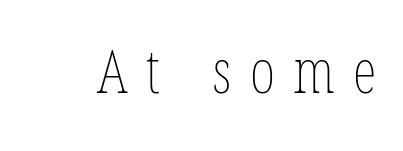
Q: Is the text bold? A: No.
Q: Is the text italic (slanted)? A: No, it is upright.
Q: Is the text underlined? A: No.
Q: Is the spacing between letters normal or unusually wide? A: Unusually wide.
Q: Width (condensed, normal, or wide)? A: Condensed.
Q: Stroke contrast? A: Low.
Q: x-height? A: Medium.
Q: Monospaced? A: No.
